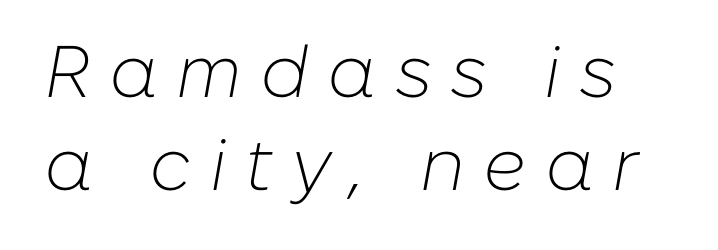
Q: Is the text bold? A: No.
Q: Is the text italic (slanted)? A: Yes, it leans right by about 10 degrees.
Q: Is the text underlined? A: No.
Q: Is the spacing between letters normal or unusually wide? A: Unusually wide.
Q: Is the spacing between lines tight, normal or loose? A: Normal.
Q: Width (condensed, normal, or wide)? A: Normal.
Q: Stroke contrast? A: Low.
Q: x-height? A: Medium.
Q: Monospaced? A: No.
